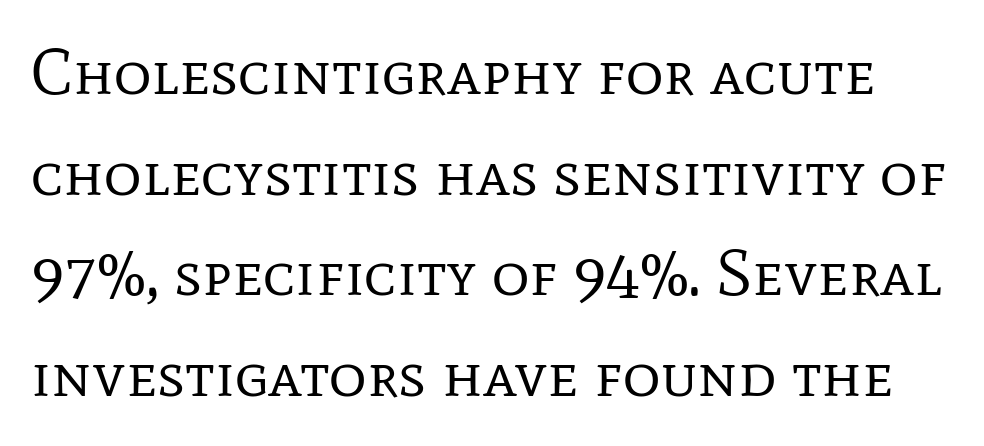
{"serif": "yes", "italic": "no", "bold": "no", "weight": "regular", "width": "normal", "stroke_contrast": "low", "x_height": "medium", "monospaced": "no", "underline": "no", "line_spacing": "normal", "line_spacing_ratio": 1.55, "letter_spacing": "normal", "letter_spacing_em": 0.0, "glyph_px": 65}
